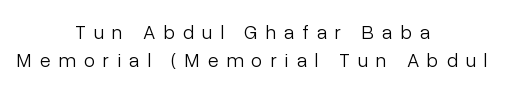
The strokes carry an ordinary text weight at most. What stands out about the letter spacing? Its width — letters are far apart. Regular leading. Only glyphs here, with clear space below each row. In CSS terms this would be text-align: center.
